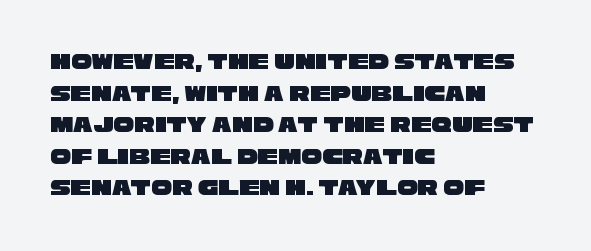
The image shows 23 px text type; set left-aligned, normal line spacing (1.37x), normal letter spacing, not underlined.
